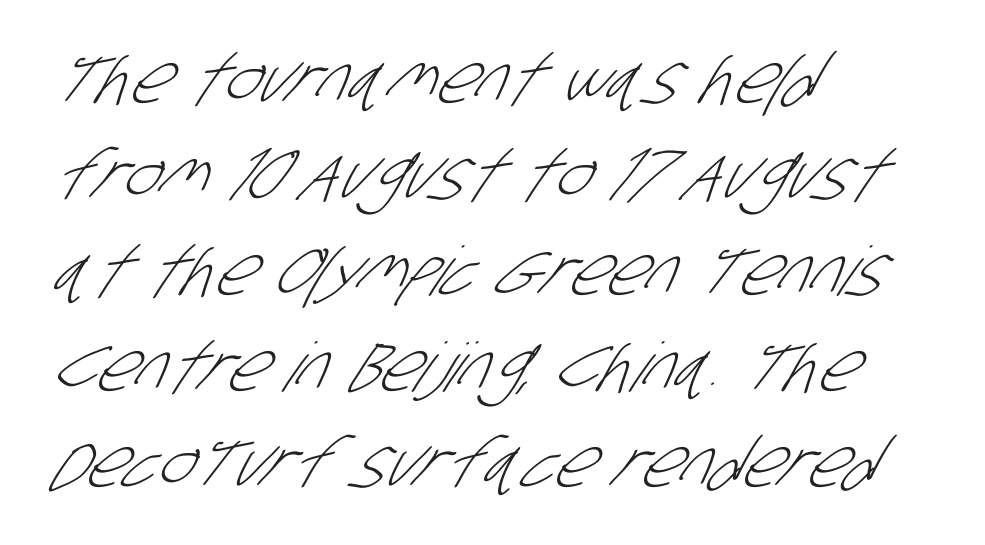
The image shows 68 px light, condensed sans-serif type; set left-aligned, normal line spacing (1.41x), normal letter spacing, not underlined; low stroke contrast and a large x-height.
